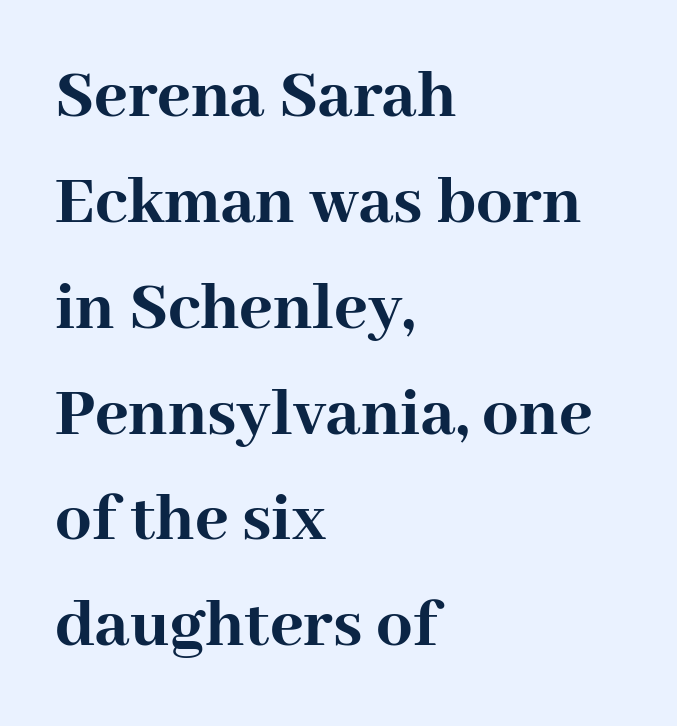
The area under the type is left untouched. Teacher's note: observe the even left margin — that is flush-left alignment. A typesetter would call this zero additional tracking. Ordinary non-slanted type is in use. The passage shown is emphatically bold. Type style note: has serifs.
